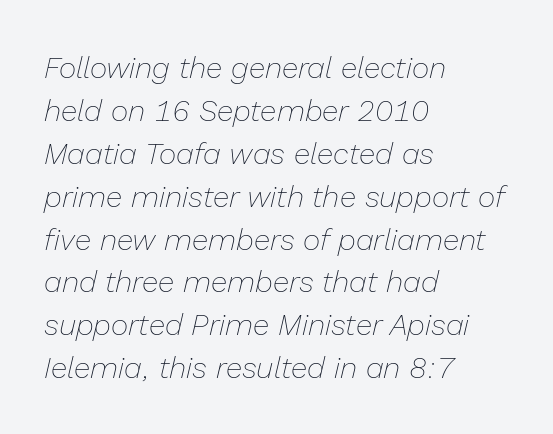
Q: Is the text bold? A: No.
Q: Is the text italic (slanted)? A: Yes, it leans right by about 13 degrees.
Q: Is the text underlined? A: No.
Q: How is the paragraph aligned? A: Left-aligned.
Q: Is the spacing between letters normal or unusually wide? A: Normal.
Q: Is the spacing between lines tight, normal or loose? A: Normal.
Q: Width (condensed, normal, or wide)? A: Normal.
Q: Stroke contrast? A: Low.
Q: x-height? A: Medium.
Q: Monospaced? A: No.
